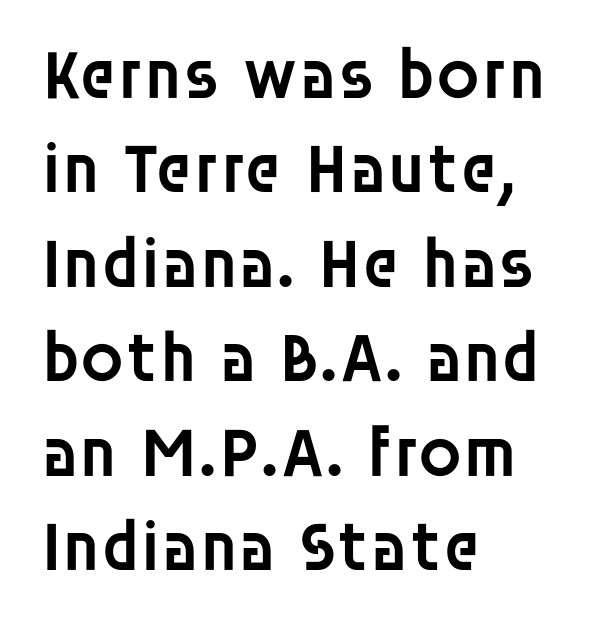
Is the type bold? Partly — it's a semibold, heavier than regular but not fully bold. Plain, unruled lines of type. Upright lettering throughout. Interline gaps are of average width in this sample.
